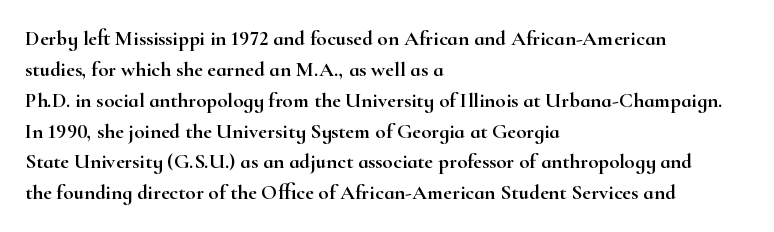
The image shows 21 px text type, upright; set left-aligned, normal line spacing (1.47x), normal letter spacing, not underlined.
